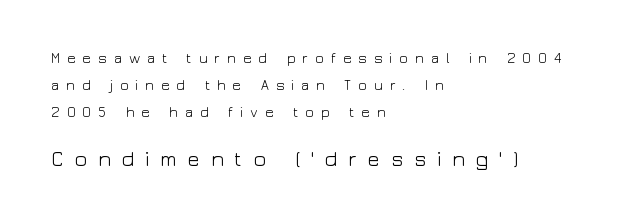
Q: Is the text bold? A: No.
Q: Is the text italic (slanted)? A: No, it is upright.
Q: Is the text underlined? A: No.
Q: How is the paragraph aligned? A: Left-aligned.
Q: Is the spacing between letters normal or unusually wide? A: Unusually wide.
Q: Is the spacing between lines tight, normal or loose? A: Loose.
Q: Which block of text is set in a larger size, the first (top) or the second (bottom)? A: The second (bottom) one.
